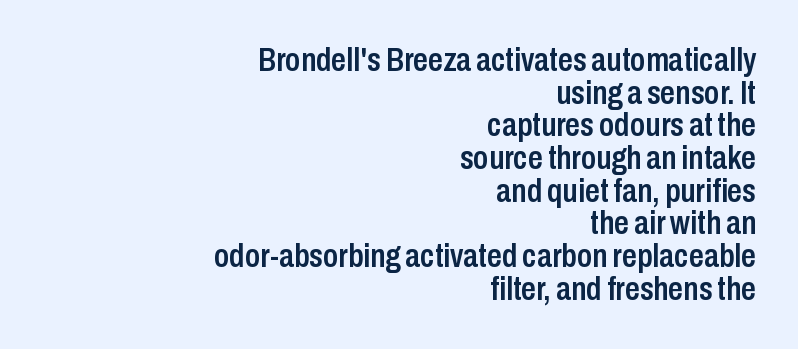
Vertical spacing — tight. Does the lettering tilt? It doesn't — this is upright. Note the varied advance widths — an 'i' is clearly narrower than an 'm'. This rendering employs a face without finishing strokes, i.e., a sans-serif. Type without underlining. A somewhat darkened texture: the type is semibold rather than bold.
